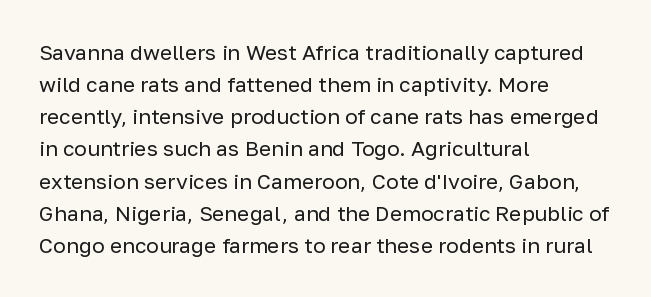
Q: Is the text bold? A: No.
Q: Is the text italic (slanted)? A: No, it is upright.
Q: Is the text underlined? A: No.
Q: How is the paragraph aligned? A: Left-aligned.
Q: Is the spacing between letters normal or unusually wide? A: Normal.
Q: Is the spacing between lines tight, normal or loose? A: Normal.
